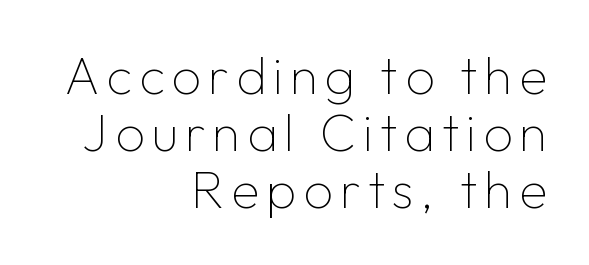
Tightly led — the rows are bunched. Each letter keeps its own natural width here, so spacing adapts to shape. The typeface chosen for these lines omits serifs. Does the copy run flush right? Yes — the right margin is perfectly even. The area under the type is left untouched. Letters have the restrained weight of plain body copy at most.
